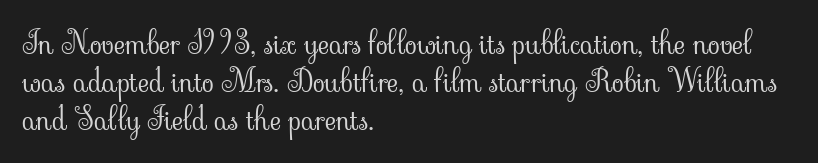
{"serif": "yes", "italic": "no", "bold": "no", "weight": "light", "width": "normal", "stroke_contrast": "low", "x_height": "small", "monospaced": "no", "underline": "no", "align": "left", "line_spacing_ratio": 1.22, "letter_spacing": "normal", "letter_spacing_em": 0.0, "glyph_px": 31}
